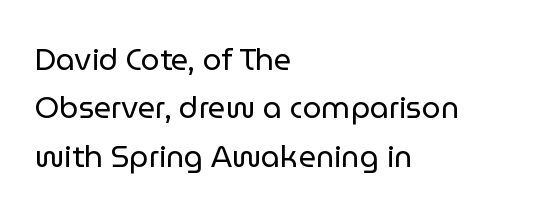
The zone under the glyphs is completely vacant. Regular leading. Inter-character spacing is left at the font's built-in metrics. These lines stack with their left ends in a neat column. This is not heavy type; no bold has been used.
